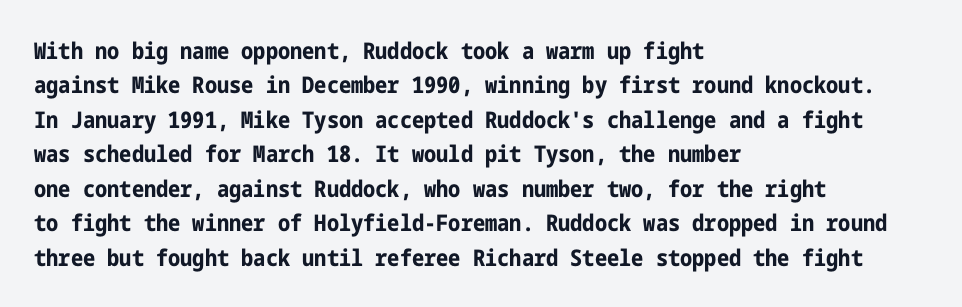
Is the letter spacing exaggerated? No — it looks like the ordinary default. Reading down the block, your eye returns to a fixed left position each line. Heavy-handed strokes throughout: this text is bold. Just letters on the line, the space beneath them empty. Baseline-to-baseline distance is the conventional proportion of letter height. A roman cut, with each character standing at attention.
